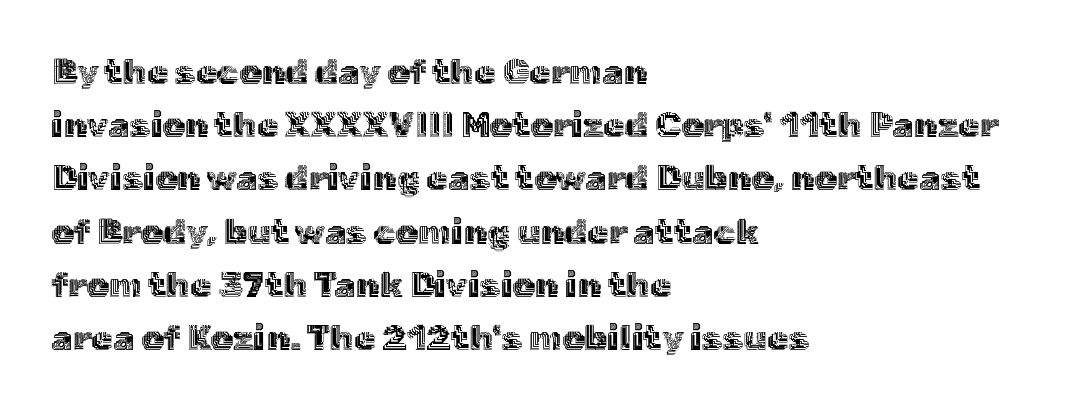
The line-height multiplier appears to be the usual default. Character widths vary here, with narrow letters taking less room than wide ones. Compared with typical body copy, the letter spacing here is the same. No word sits above an underline. Upright lettering throughout.
